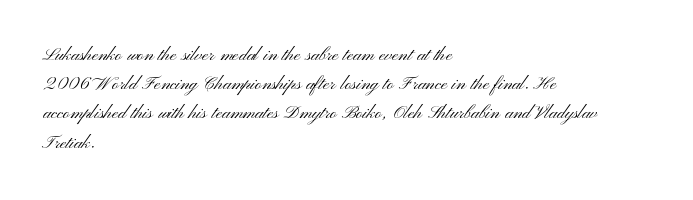
The image shows 23 px text type; set left-aligned, normal line spacing (1.27x), normal letter spacing, not underlined.
